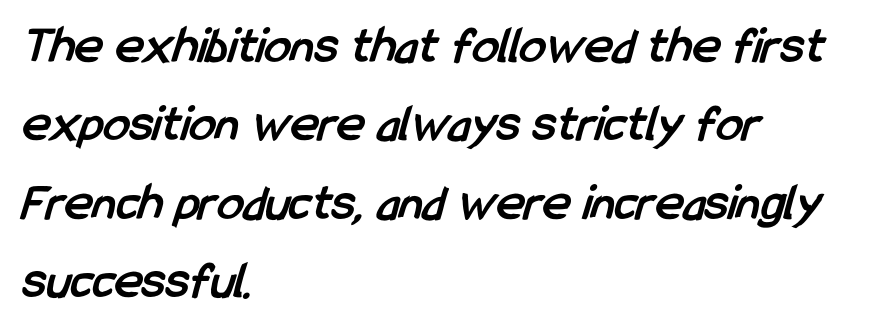
{"serif": "no", "bold": "yes", "weight": "semibold", "width": "condensed", "stroke_contrast": "low", "x_height": "medium", "monospaced": "no", "underline": "no", "align": "left", "line_spacing": "normal", "line_spacing_ratio": 1.48, "letter_spacing": "normal", "letter_spacing_em": 0.0, "glyph_px": 53}
